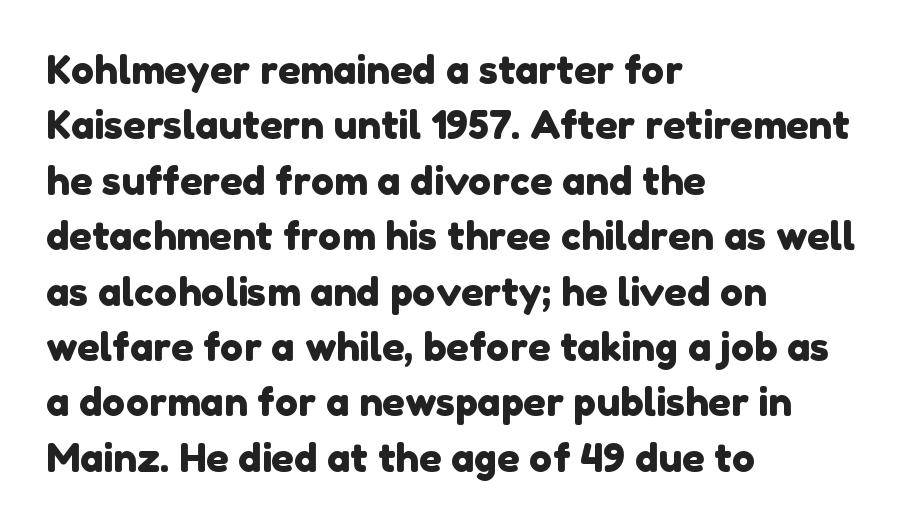
The image shows 39 px sans-serif type; set left-aligned, normal line spacing (1.42x), normal letter spacing, not underlined; low stroke contrast and a medium x-height.
